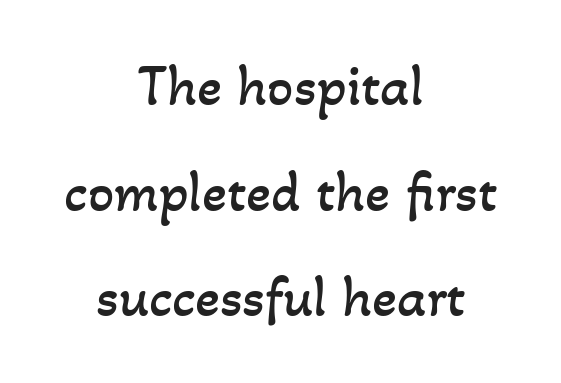
The image shows 58 px regular-weight type; set centered, line spacing 1.82x, normal letter spacing, not underlined; low stroke contrast and a small x-height.
